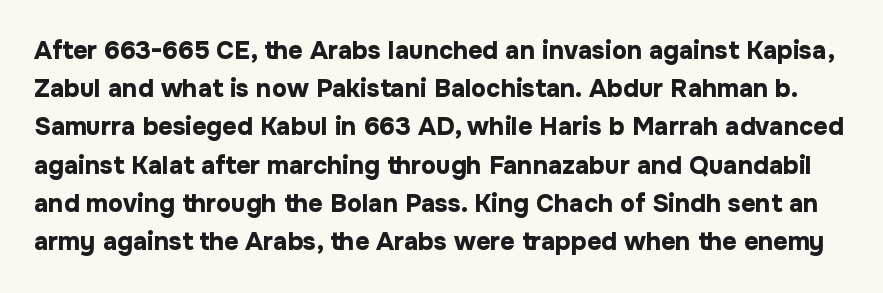
The image shows 25 px bold type, upright; set normal line spacing (1.53x), normal letter spacing, not underlined.
